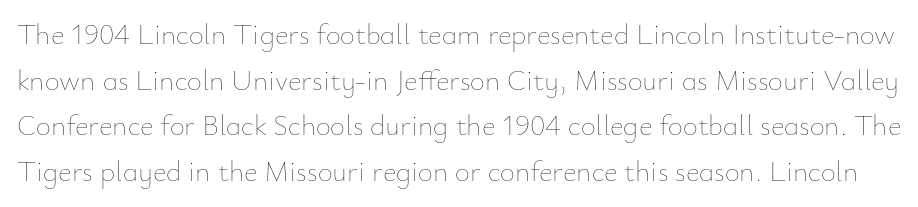
The face used here is proportionally spaced, like ordinary book or web type. This is the regular roman posture of the typeface. Default kerning and tracking; the words read as compact shapes. Descenders hang freely into open space.
